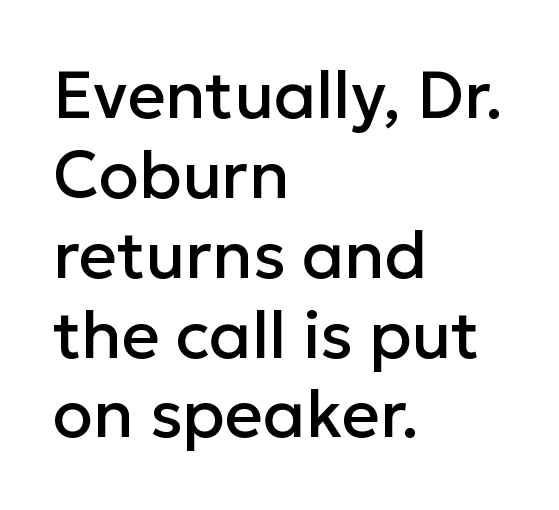
Q: Is the text italic (slanted)? A: No, it is upright.
Q: Is the typeface a serif or a sans-serif typeface? A: Sans-serif.
Q: Is the text underlined? A: No.
Q: How is the paragraph aligned? A: Left-aligned.
Q: Is the spacing between letters normal or unusually wide? A: Normal.
Q: Width (condensed, normal, or wide)? A: Normal.
Q: Stroke contrast? A: Low.
Q: x-height? A: Medium.
Q: Monospaced? A: No.
